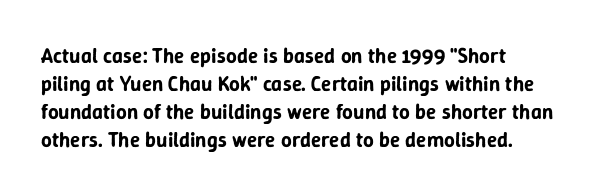
The image shows 21 px text type, upright; set left-aligned, normal line spacing (1.34x), normal letter spacing, not underlined.
